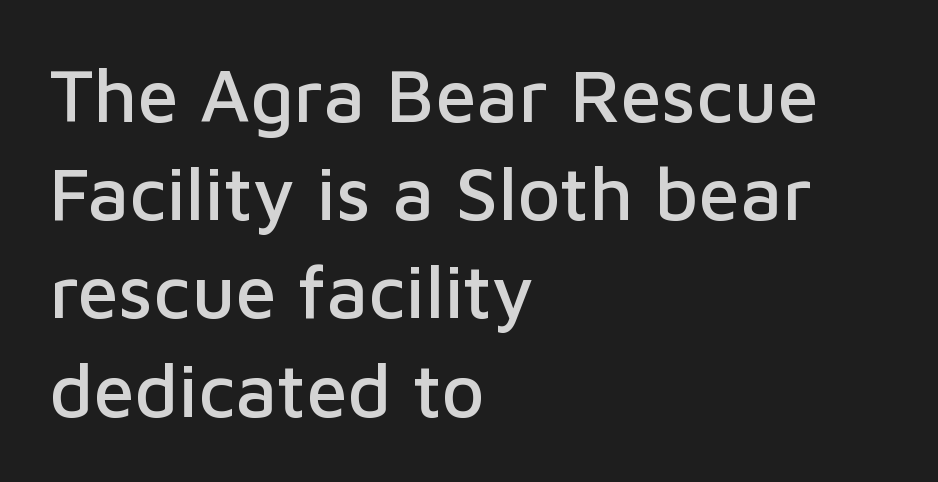
Q: Is the text italic (slanted)? A: No, it is upright.
Q: Is the typeface a serif or a sans-serif typeface? A: Sans-serif.
Q: Is the text underlined? A: No.
Q: How is the paragraph aligned? A: Left-aligned.
Q: Is the spacing between letters normal or unusually wide? A: Normal.
Q: Is the spacing between lines tight, normal or loose? A: Normal.
Q: Width (condensed, normal, or wide)? A: Normal.
Q: Stroke contrast? A: Low.
Q: x-height? A: Medium.
Q: Monospaced? A: No.
